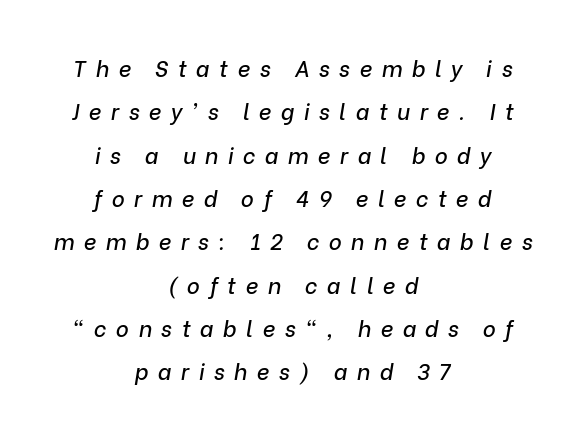
The image shows 22 px text type, italic (leaning right); set centered, loose line spacing (1.97x), unusually wide letter spacing (+0.43 em), not underlined.
